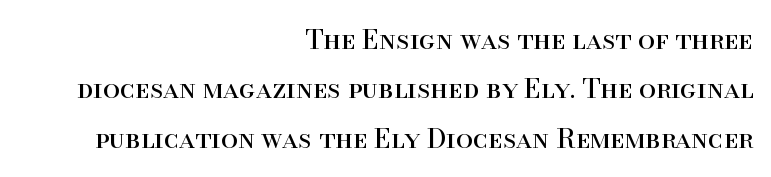
No extra ink here — the face is not bold. The rendering anchors every line to the right-hand side. Style check: upright. Here the glyphs are tracked normally, forming tight word shapes.
